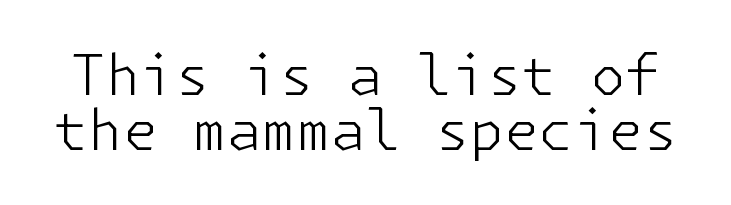
The image shows 56 px light sans-serif type, upright; set tight line spacing (0.99x), normal letter spacing, not underlined; low stroke contrast and a medium x-height.
